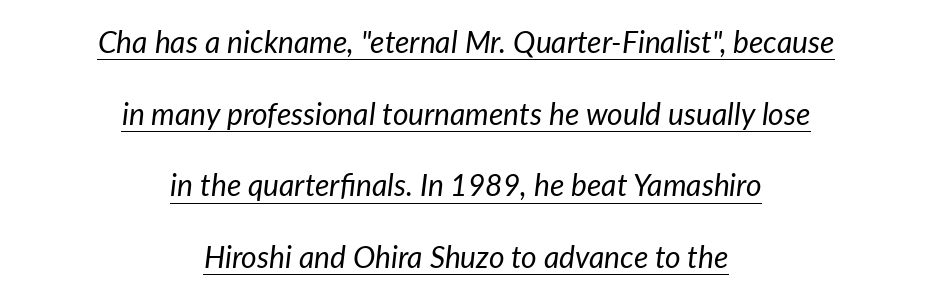
In designer terms, the underline attribute is active on this setting. Think of a printed novel: that variable character pitch is what you see here. The space between consecutive lines is lavish. Caption: multi-line text, centered on the measure.
